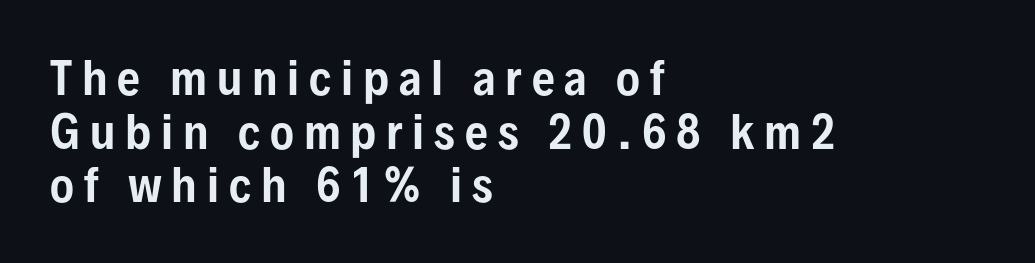
The letterforms stand isolated, each surrounded by extra space. Is there any slant? The stems are plumb. Casual observation: everything's shoved over to the left. Just letters on the line, the space beneath them empty. This rendering employs a face without finishing strokes, i.e., a sans-serif.
